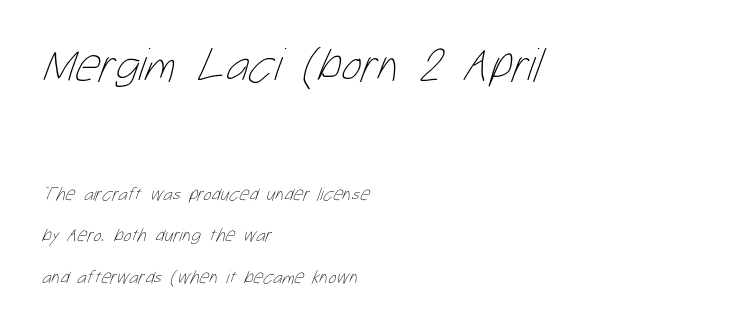
Q: Is the text bold? A: No.
Q: Is the text underlined? A: No.
Q: How is the paragraph aligned? A: Left-aligned.
Q: Is the spacing between letters normal or unusually wide? A: Normal.
Q: Is the spacing between lines tight, normal or loose? A: Loose.
Q: Which block of text is set in a larger size, the first (top) or the second (bottom)? A: The first (top) one.
Q: Width (condensed, normal, or wide)? A: Condensed.
Q: Stroke contrast? A: Low.
Q: x-height? A: Medium.
Q: Monospaced? A: No.
